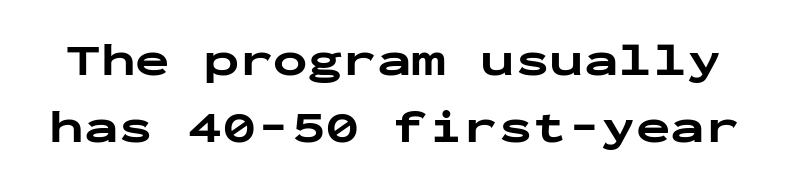
{"serif": "no", "italic": "no", "bold": "yes", "weight": "bold", "width": "wide", "stroke_contrast": "low", "x_height": "medium", "monospaced": "yes", "underline": "no", "line_spacing": "normal", "line_spacing_ratio": 1.45, "letter_spacing": "normal", "letter_spacing_em": 0.0, "glyph_px": 46}
